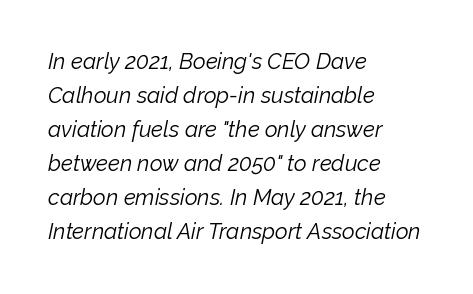
Q: Is the text bold? A: No.
Q: Is the text italic (slanted)? A: Yes, it leans right by about 12 degrees.
Q: Is the text underlined? A: No.
Q: How is the paragraph aligned? A: Left-aligned.
Q: Is the spacing between letters normal or unusually wide? A: Normal.
Q: Is the spacing between lines tight, normal or loose? A: Normal.
